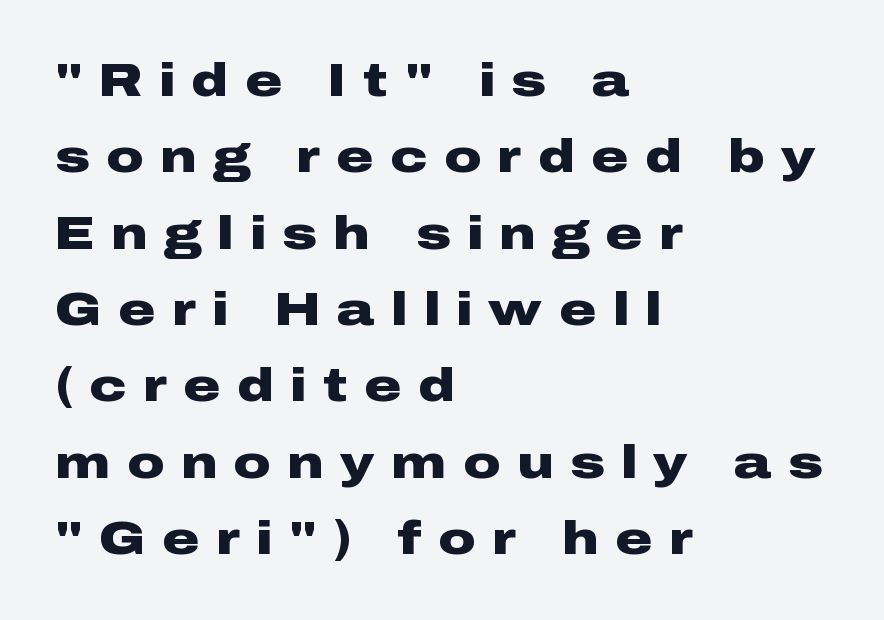
Q: Is the text bold? A: Yes.
Q: Is the text italic (slanted)? A: No, it is upright.
Q: Is the typeface a serif or a sans-serif typeface? A: Sans-serif.
Q: Is the text underlined? A: No.
Q: How is the paragraph aligned? A: Left-aligned.
Q: Is the spacing between letters normal or unusually wide? A: Unusually wide.
Q: Is the spacing between lines tight, normal or loose? A: Normal.
Q: Width (condensed, normal, or wide)? A: Wide.
Q: Stroke contrast? A: Low.
Q: x-height? A: Medium.
Q: Monospaced? A: No.
